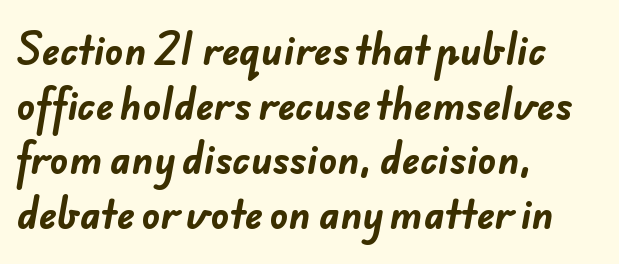
{"serif": "no", "bold": "yes", "weight": "bold", "width": "normal", "stroke_contrast": "low", "x_height": "small", "monospaced": "no", "underline": "no", "align": "left", "line_spacing": "normal", "line_spacing_ratio": 1.44, "letter_spacing": "normal", "letter_spacing_em": 0.0, "glyph_px": 38}
